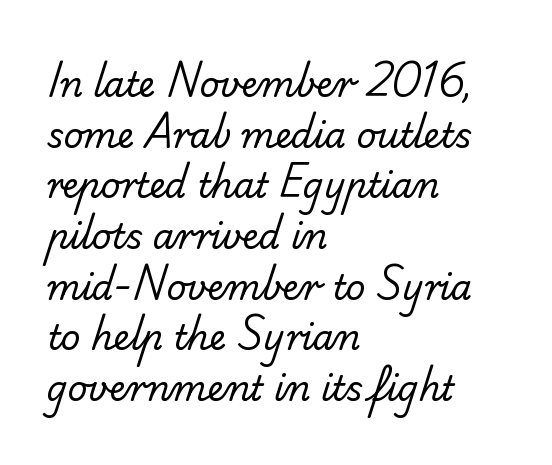
The image shows 34 px regular-weight sans-serif type; set left-aligned, normal line spacing (1.49x), normal letter spacing, not underlined; low stroke contrast and a small x-height.
